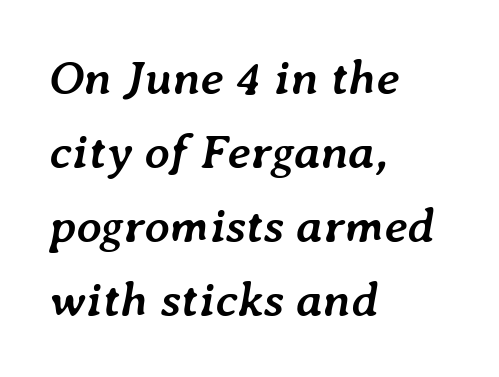
{"italic": "yes", "lean": "right", "slant_degrees": 7, "bold": "yes", "weight": "semibold", "width": "normal", "stroke_contrast": "low", "x_height": "medium", "monospaced": "no", "underline": "no", "align": "left", "line_spacing": "normal", "line_spacing_ratio": 1.51, "letter_spacing": "normal", "letter_spacing_em": 0.0, "glyph_px": 49}
